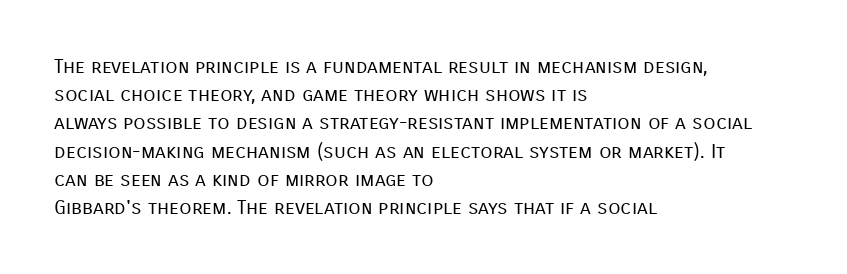
The image shows 20 px text type, upright; set left-aligned, normal line spacing (1.41x), normal letter spacing, not underlined.
